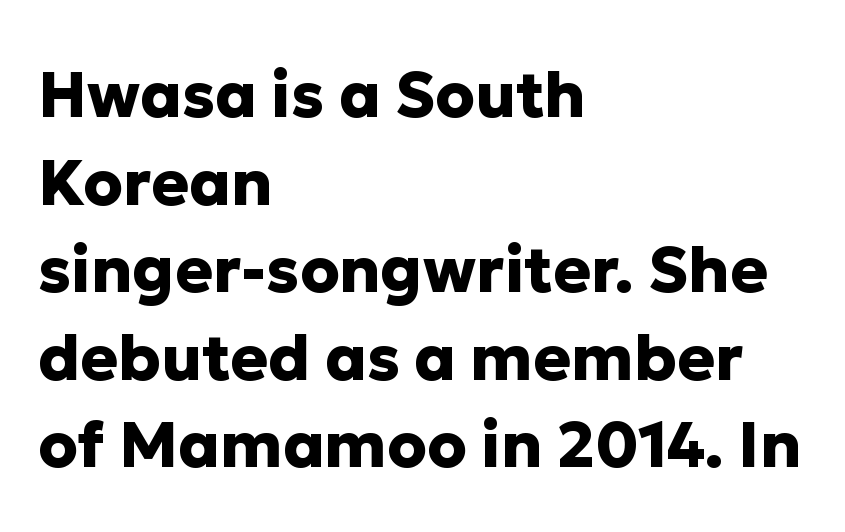
Honestly, there is no underline to notice here at all. Italic: no, the glyphs are upright roman. Is there much room between lines? A standard amount, neither cramped nor airy. Typographically, this falls in the sans-serif category. Observe the ordinary spacing: letters are neighbours, not strangers. The passage shown is emphatically bold.
